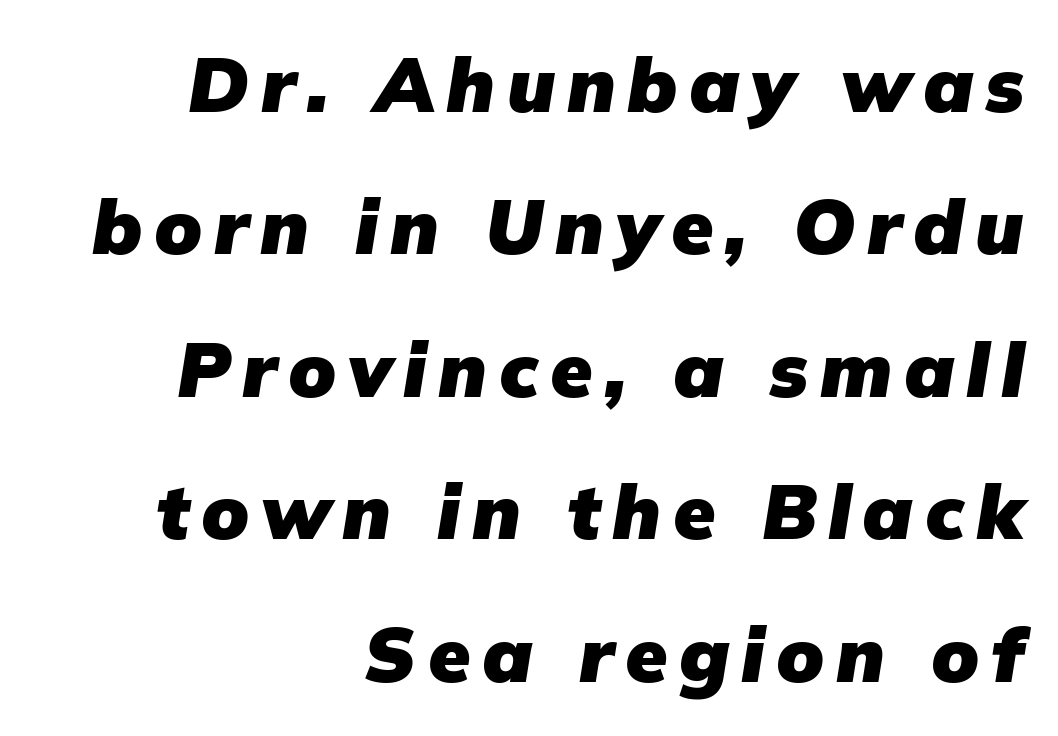
The image shows 77 px heavy type, italic (leaning right); set right-aligned, line spacing 1.85x, not underlined; low stroke contrast and a medium x-height.
